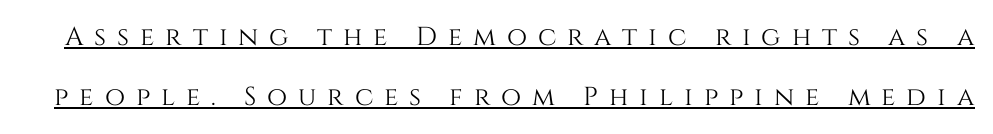
The image shows 26 px text type, upright; set loose line spacing (2.29x), unusually wide letter spacing (+0.42 em), underlined.
